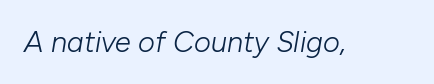
The image shows 29 px light type, italic (leaning right); set normal letter spacing, not underlined; low stroke contrast and a medium x-height.
